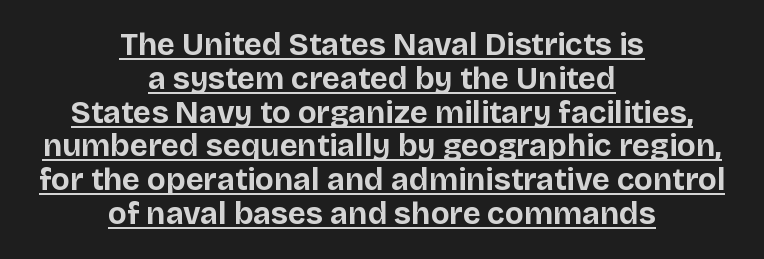
The image shows 31 px bold sans-serif type, upright; set centered, tight line spacing (1.09x), normal letter spacing, underlined; low stroke contrast and a large x-height.
